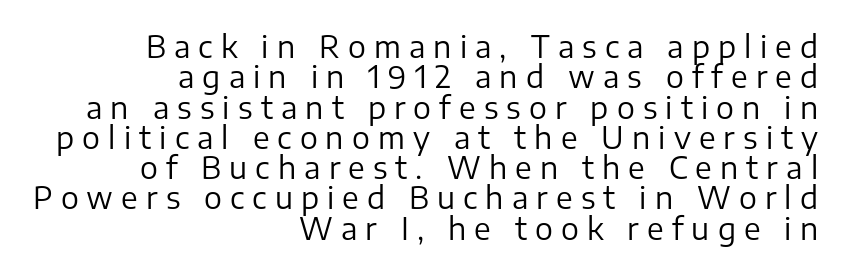
The image shows 30 px regular-weight sans-serif type, upright; set right-aligned, tight line spacing (1.01x), unusually wide letter spacing (+0.27 em), not underlined; low stroke contrast and a medium x-height.
